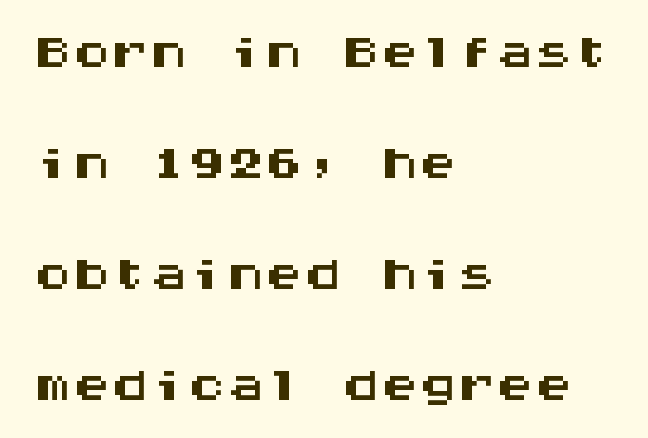
Q: Is the text italic (slanted)? A: No, it is upright.
Q: Is the typeface a serif or a sans-serif typeface? A: Sans-serif.
Q: Is the text underlined? A: No.
Q: How is the paragraph aligned? A: Left-aligned.
Q: Is the spacing between letters normal or unusually wide? A: Normal.
Q: Is the spacing between lines tight, normal or loose? A: Normal.
Q: Width (condensed, normal, or wide)? A: Wide.
Q: Stroke contrast? A: Medium.
Q: x-height? A: Large.
Q: Monospaced? A: Yes.
